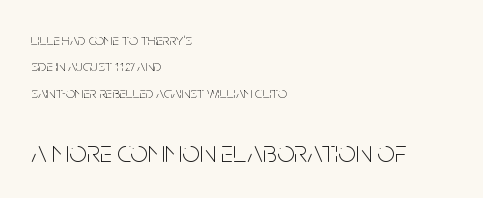
Q: Is the text bold? A: No.
Q: Is the text italic (slanted)? A: No, it is upright.
Q: Is the typeface a serif or a sans-serif typeface? A: Sans-serif.
Q: Is the text underlined? A: No.
Q: How is the paragraph aligned? A: Left-aligned.
Q: Is the spacing between letters normal or unusually wide? A: Normal.
Q: Is the spacing between lines tight, normal or loose? A: Normal.
Q: Which block of text is set in a larger size, the first (top) or the second (bottom)? A: The second (bottom) one.
Q: Width (condensed, normal, or wide)? A: Condensed.
Q: Stroke contrast? A: Low.
Q: x-height? A: Large.
Q: Monospaced? A: No.
